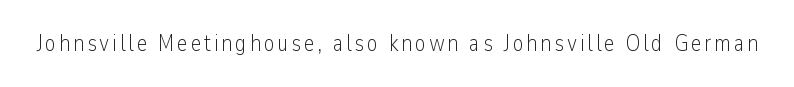
Honestly, there is no underline to notice here at all. This is roman type, the default non-slanted kind. Weight: not bold — regular or lighter.
